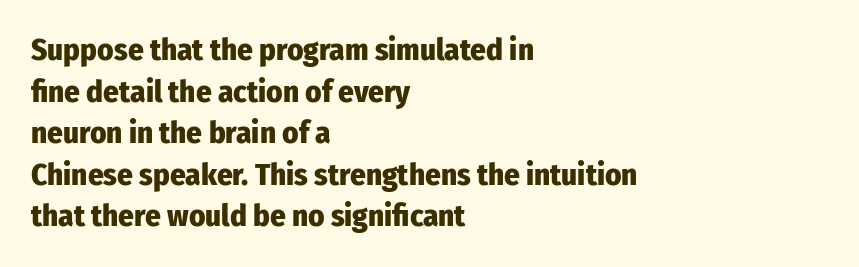
These lines stack with their left ends in a neat column. Unlike italic type, these characters show no tilt at all. Just letters on the line, the space beneath them empty. How are the letters spaced? Ordinarily, with no added tracking. The lines sit at an ordinary, default distance from one another.
